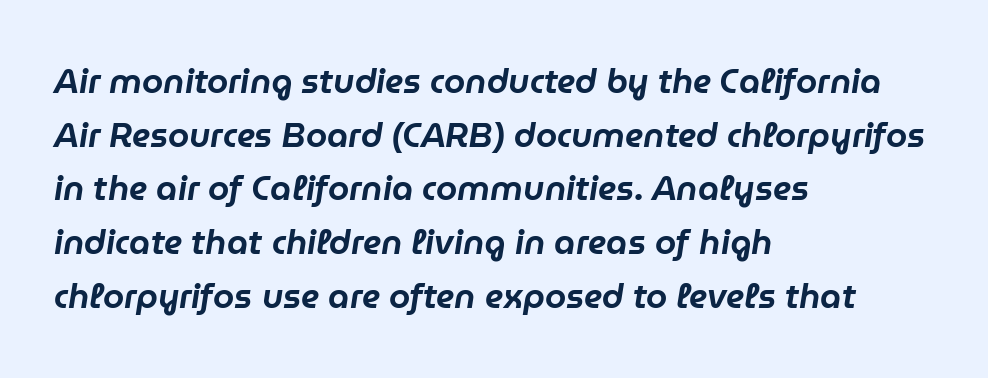
Line spacing here is normal. Each line starts at the same left margin while the right side varies. The lettering tilts uniformly, giving the passage an italic look. Default kerning and tracking; the words read as compact shapes. A typesetter would call this proportional, since set widths differ per character. The foot of each line stays bare and open.
